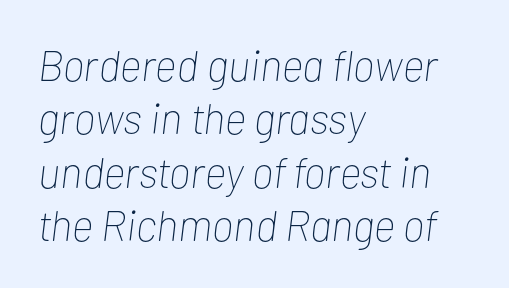
The image shows 43 px thin, condensed type, italic (leaning right); set left-aligned, line spacing 1.24x, normal letter spacing, not underlined; low stroke contrast and a medium x-height.
